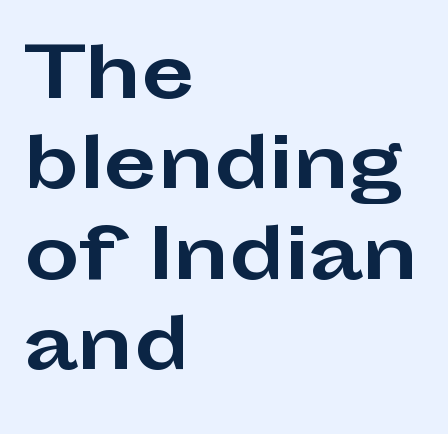
This rendering features lettering with no underline. Compared with a centered layout, this one pins lines to the left instead. Tracking here is standard; glyphs follow each other at the usual distance. A full-strength bold gives these letters their thick strokes.
